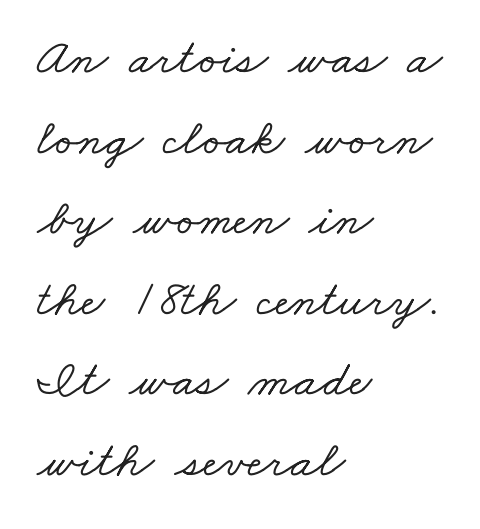
The image shows 51 px wide serif type; set left-aligned, normal line spacing (1.58x), normal letter spacing, not underlined; low stroke contrast and a small x-height.
